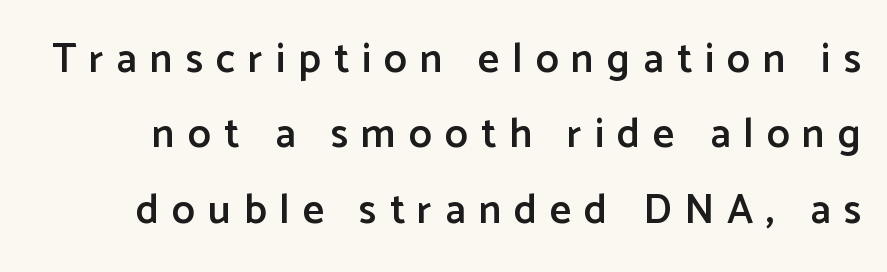
The image shows 41 px semibold sans-serif type, upright; set line spacing 1.84x, unusually wide letter spacing (+0.32 em), not underlined; low stroke contrast and a medium x-height.
